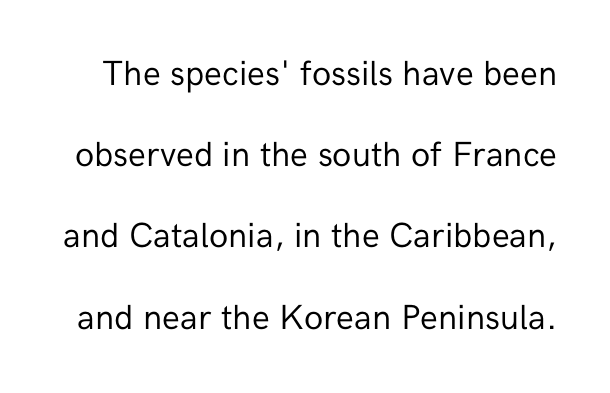
The image shows 35 px regular-weight sans-serif type, upright; set loose line spacing (2.32x), normal letter spacing, not underlined; low stroke contrast and a medium x-height.
